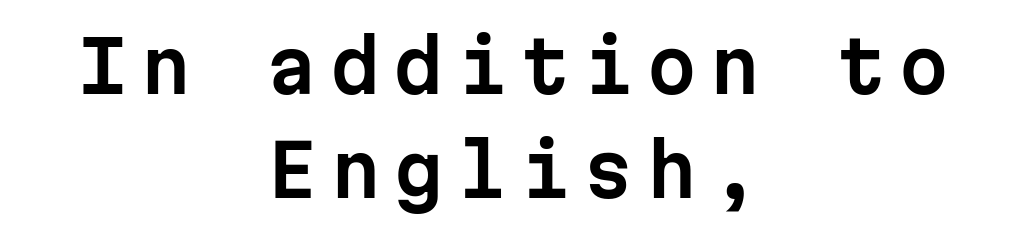
Q: Is the text italic (slanted)? A: No, it is upright.
Q: Is the typeface a serif or a sans-serif typeface? A: Sans-serif.
Q: Is the text underlined? A: No.
Q: How is the paragraph aligned? A: Centered.
Q: Is the spacing between lines tight, normal or loose? A: Normal.
Q: Width (condensed, normal, or wide)? A: Normal.
Q: Stroke contrast? A: Low.
Q: x-height? A: Medium.
Q: Monospaced? A: Yes.
